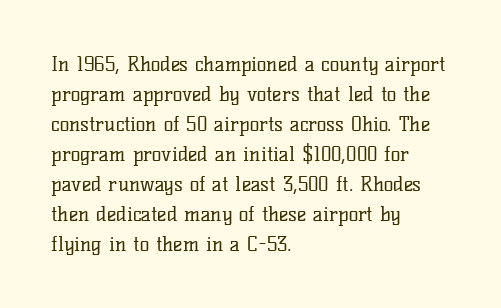
The face looks like a standard text weight, possibly lighter. A normal amount of white space separates one row of letters from the next. Line beginnings align vertically; line endings do not. The horizontal fit of the characters is conventional and even. The passage shown is not underscored anywhere.
